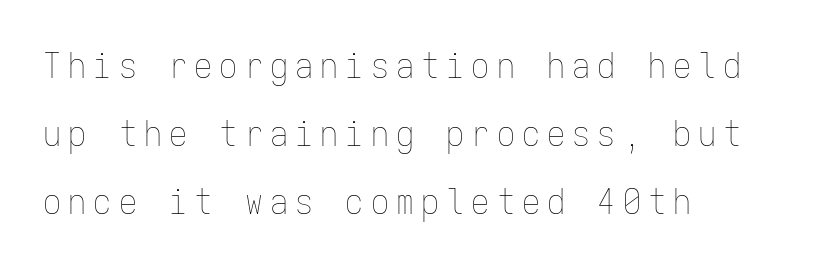
{"italic": "no", "bold": "no", "weight": "thin", "width": "condensed", "stroke_contrast": "low", "x_height": "medium", "monospaced": "yes", "underline": "no", "align": "left", "line_spacing_ratio": 1.89, "letter_spacing": "wide", "letter_spacing_em": 0.2, "glyph_px": 36}
